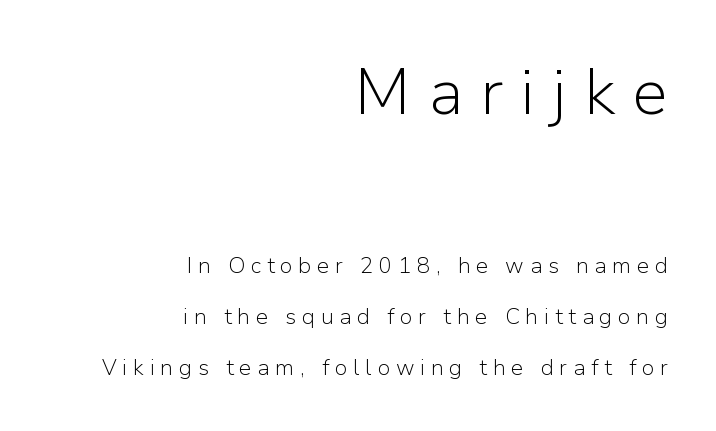
Q: Is the text bold? A: No.
Q: Is the text italic (slanted)? A: No, it is upright.
Q: Is the typeface a serif or a sans-serif typeface? A: Sans-serif.
Q: Is the text underlined? A: No.
Q: How is the paragraph aligned? A: Right-aligned.
Q: Is the spacing between letters normal or unusually wide? A: Unusually wide.
Q: Is the spacing between lines tight, normal or loose? A: Loose.
Q: Which block of text is set in a larger size, the first (top) or the second (bottom)? A: The first (top) one.
Q: Width (condensed, normal, or wide)? A: Normal.
Q: Stroke contrast? A: Low.
Q: x-height? A: Medium.
Q: Monospaced? A: No.
